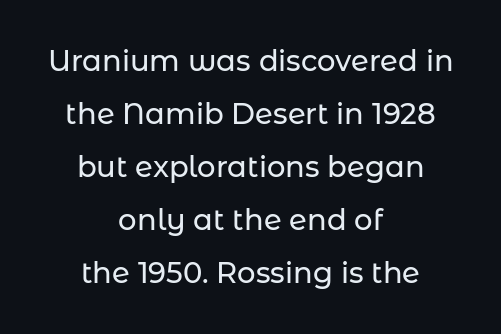
The image shows 29 px sans-serif type, upright; set centered, line spacing 1.83x, normal letter spacing, not underlined; low stroke contrast and a medium x-height.
